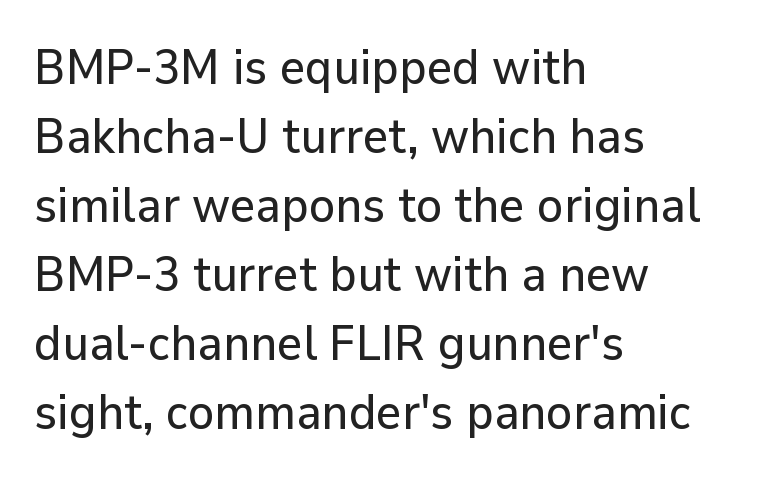
The image shows 49 px sans-serif type, upright; set left-aligned, normal line spacing (1.41x), normal letter spacing, not underlined; low stroke contrast and a medium x-height.
